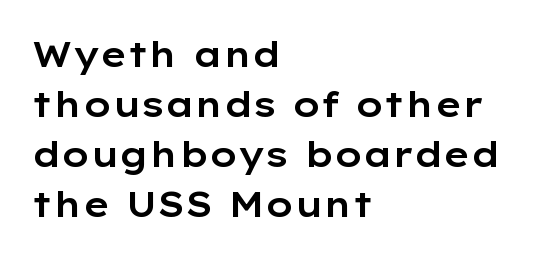
{"serif": "no", "italic": "no", "width": "wide", "stroke_contrast": "low", "x_height": "medium", "monospaced": "no", "underline": "no", "align": "left", "line_spacing": "normal", "line_spacing_ratio": 1.43, "letter_spacing": "normal", "letter_spacing_em": 0.0, "glyph_px": 35}
